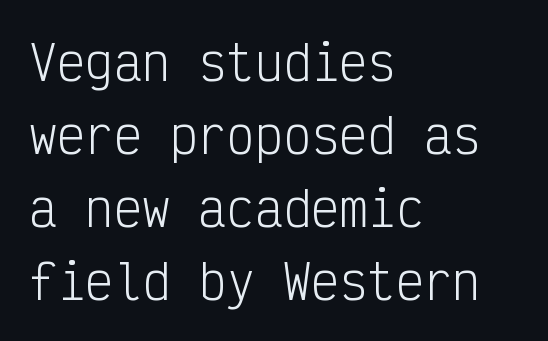
What's the leading like? Ordinary, nothing unusual. Bold? No — there's no thickening of the strokes. The gap between lines stays unmarked. Upright lettering throughout.
